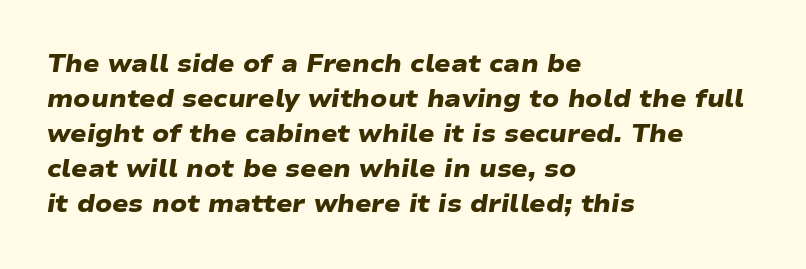
The rendering keeps characters at their native spacing. One-word summary of the alignment: left. Underlining? Definitely not there. Successive baselines arrive at the customary interval. Set as a true bold cut, around the 700 mark.
